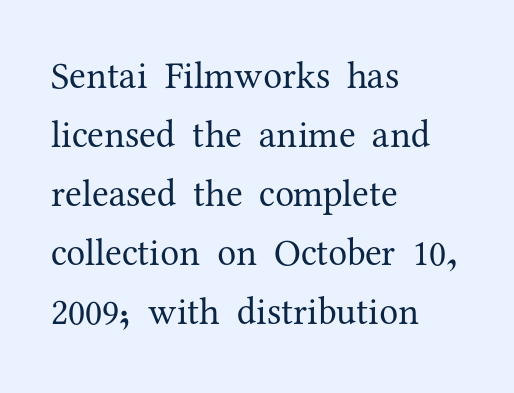
Here the designer chose a conventional face with non-uniform glyph widths. The passage shown is not underscored anywhere. A normal amount of white space separates one row of letters from the next. Letterform terminals end in serifs throughout the passage.
